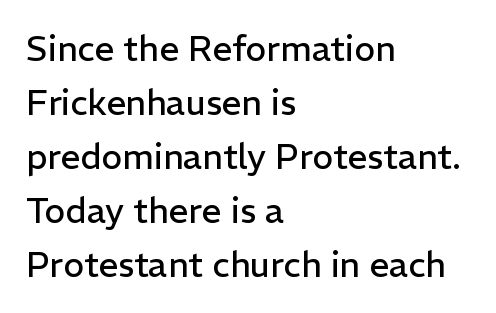
{"serif": "no", "italic": "no", "bold": "no", "weight": "regular", "width": "normal", "stroke_contrast": "low", "x_height": "medium", "monospaced": "no", "underline": "no", "align": "left", "line_spacing": "normal", "line_spacing_ratio": 1.54, "letter_spacing": "normal", "letter_spacing_em": 0.0, "glyph_px": 35}
